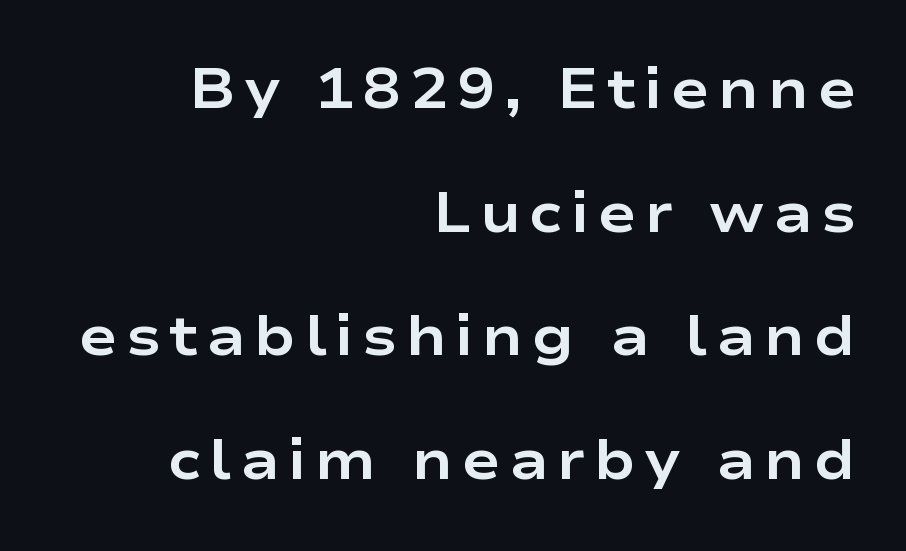
The image shows 57 px bold, wide sans-serif type, upright; set right-aligned, loose line spacing (2.17x), not underlined; low stroke contrast and a medium x-height.
